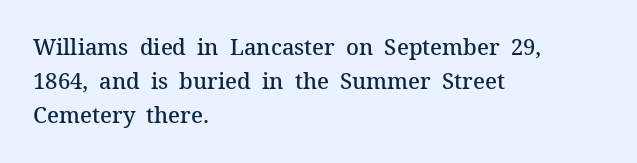
The image shows 22 px text type, upright; set left-aligned, normal line spacing (1.54x), normal letter spacing, not underlined.
